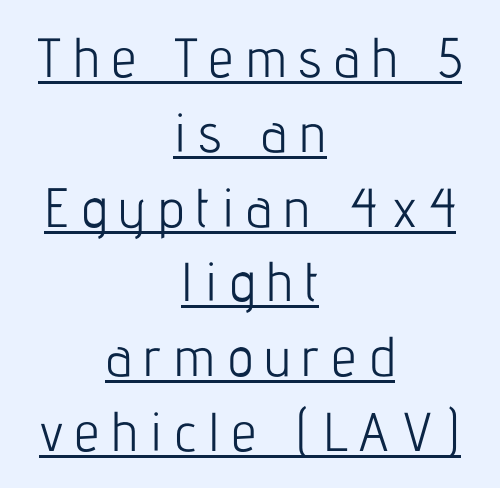
The image shows 55 px light, condensed sans-serif type, upright; set centered, normal line spacing (1.36x), unusually wide letter spacing (+0.22 em), underlined; low stroke contrast and a medium x-height.
